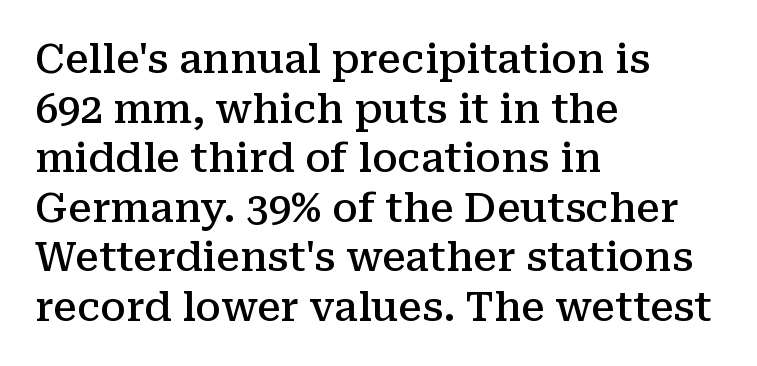
Q: Is the text bold? A: Semi-bold.
Q: Is the text italic (slanted)? A: No, it is upright.
Q: Is the typeface a serif or a sans-serif typeface? A: Serif.
Q: Is the text underlined? A: No.
Q: How is the paragraph aligned? A: Left-aligned.
Q: Is the spacing between letters normal or unusually wide? A: Normal.
Q: Width (condensed, normal, or wide)? A: Normal.
Q: Stroke contrast? A: Medium.
Q: x-height? A: Medium.
Q: Monospaced? A: No.
